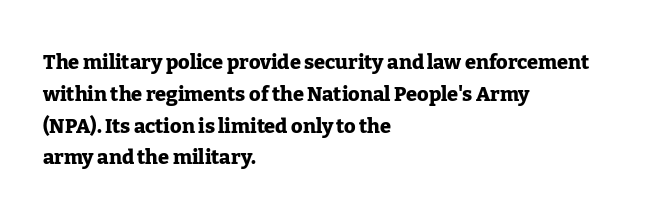
Q: Is the text bold? A: Yes.
Q: Is the text italic (slanted)? A: No, it is upright.
Q: Is the text underlined? A: No.
Q: How is the paragraph aligned? A: Left-aligned.
Q: Is the spacing between letters normal or unusually wide? A: Normal.
Q: Is the spacing between lines tight, normal or loose? A: Normal.
